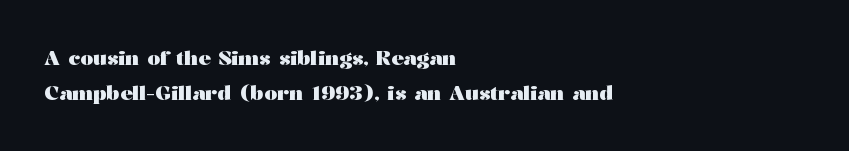
{"italic": "no", "bold": "yes", "underline": "no", "align": "left", "line_spacing_ratio": 1.76, "letter_spacing": "normal", "letter_spacing_em": 0.0, "glyph_px": 20}
